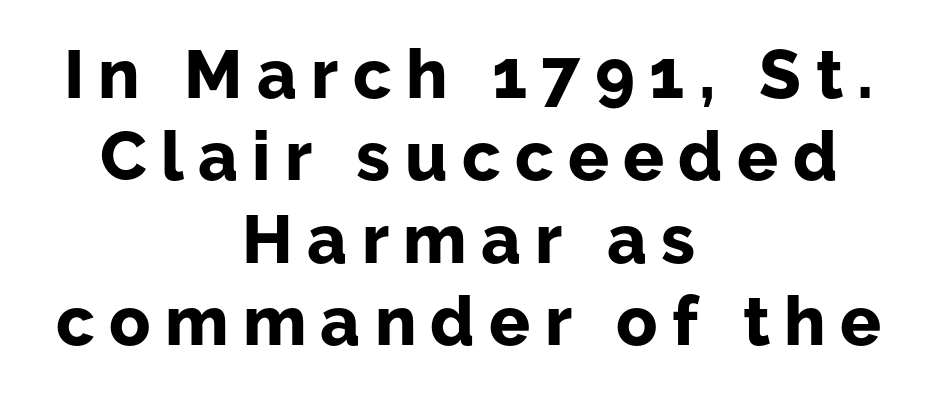
The image shows 68 px bold sans-serif type, upright; set centered, line spacing 1.21x, unusually wide letter spacing (+0.21 em), not underlined; low stroke contrast and a medium x-height.
